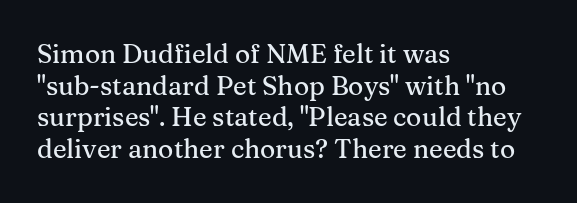
Q: Is the text italic (slanted)? A: No, it is upright.
Q: Is the text underlined? A: No.
Q: How is the paragraph aligned? A: Left-aligned.
Q: Is the spacing between letters normal or unusually wide? A: Normal.
